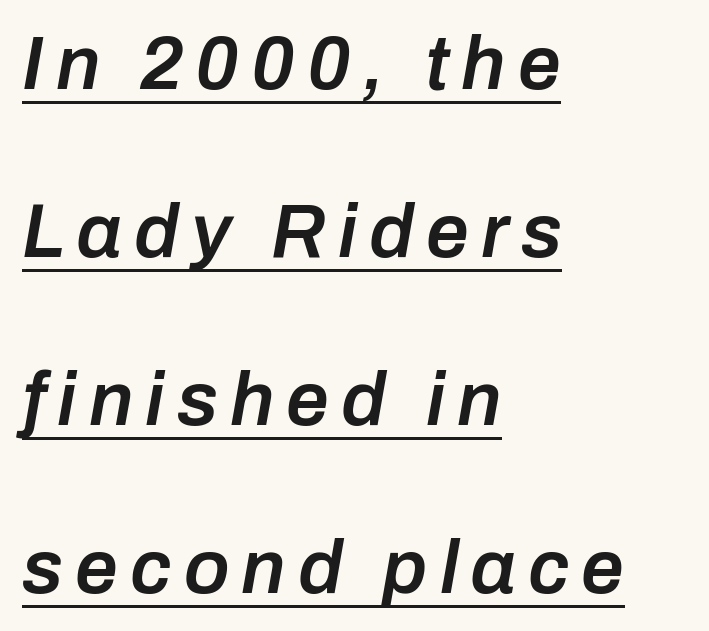
Q: Is the text bold? A: Semi-bold.
Q: Is the text italic (slanted)? A: Yes, it leans right by about 10 degrees.
Q: Is the text underlined? A: Yes.
Q: How is the paragraph aligned? A: Left-aligned.
Q: Is the spacing between lines tight, normal or loose? A: Loose.
Q: Width (condensed, normal, or wide)? A: Normal.
Q: Stroke contrast? A: Low.
Q: x-height? A: Medium.
Q: Monospaced? A: No.
